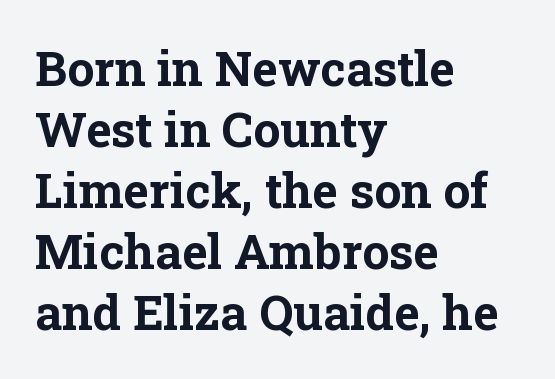
{"serif": "yes", "italic": "no", "bold": "yes", "weight": "bold", "width": "normal", "stroke_contrast": "low", "x_height": "medium", "monospaced": "no", "underline": "no", "align": "left", "line_spacing": "normal", "line_spacing_ratio": 1.27, "letter_spacing": "normal", "letter_spacing_em": 0.0, "glyph_px": 48}
